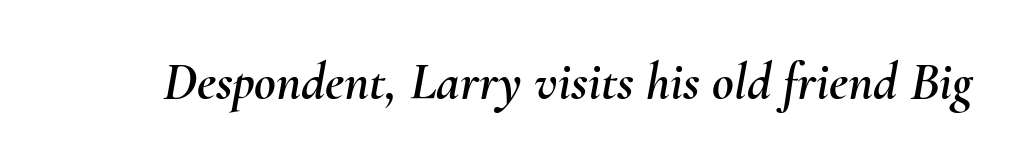
Q: Is the text italic (slanted)? A: Yes, it leans right by about 10 degrees.
Q: Is the text underlined? A: No.
Q: Is the spacing between letters normal or unusually wide? A: Normal.
Q: Width (condensed, normal, or wide)? A: Normal.
Q: Stroke contrast? A: Medium.
Q: x-height? A: Small.
Q: Monospaced? A: No.
